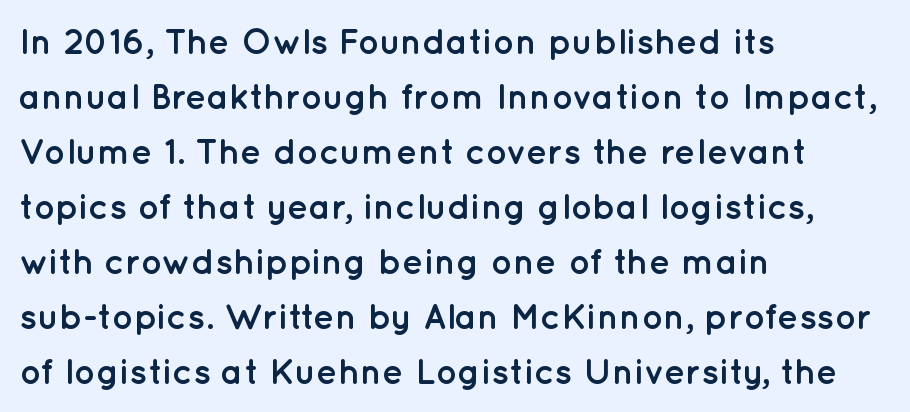
{"serif": "no", "italic": "no", "bold": "yes", "weight": "semibold", "width": "normal", "stroke_contrast": "low", "x_height": "medium", "monospaced": "no", "underline": "no", "align": "left", "line_spacing": "normal", "line_spacing_ratio": 1.53, "letter_spacing": "normal", "letter_spacing_em": 0.0, "glyph_px": 36}
